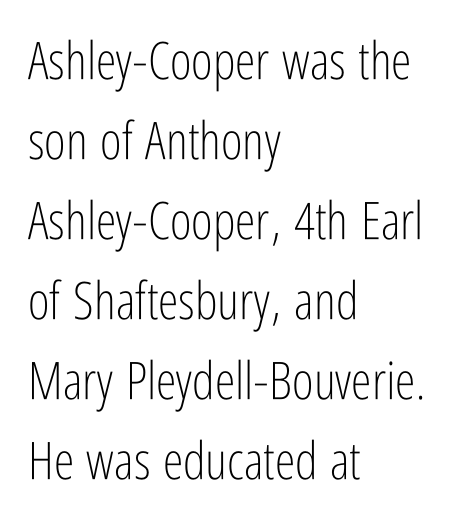
Q: Is the text bold? A: No.
Q: Is the text italic (slanted)? A: No, it is upright.
Q: Is the typeface a serif or a sans-serif typeface? A: Sans-serif.
Q: Is the text underlined? A: No.
Q: How is the paragraph aligned? A: Left-aligned.
Q: Is the spacing between letters normal or unusually wide? A: Normal.
Q: Is the spacing between lines tight, normal or loose? A: Normal.
Q: Width (condensed, normal, or wide)? A: Condensed.
Q: Stroke contrast? A: Low.
Q: x-height? A: Medium.
Q: Monospaced? A: No.
